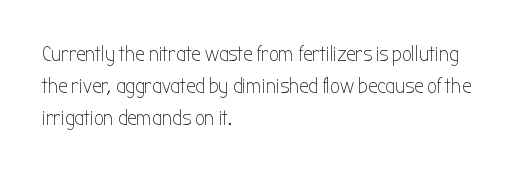
Is the block centered? No — it sits flush against the left margin. Honestly, the row spacing looks completely unremarkable. Check under the words: just untouched page. Ascenders rise straight up at ninety degrees. Nobody touched the tracking dial on this one.
